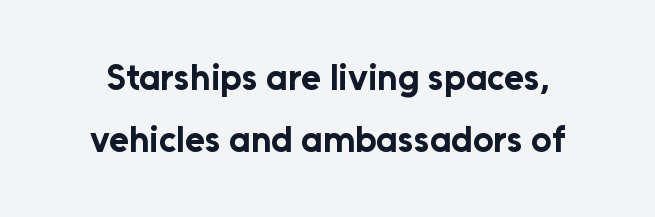
These lines keep a tight, regular rhythm from letter to letter. Caption: bold face, heavy strokes. Is this a fixed-width face? No — the glyphs have proportional, varying widths. A roman cut, with each character standing at attention. Unmarked baselines from the first word to the last.
